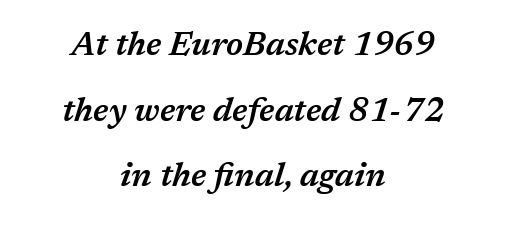
The image shows 33 px semibold type, italic (leaning right); set centered, loose line spacing (1.99x), normal letter spacing, not underlined; medium stroke contrast and a medium x-height.
